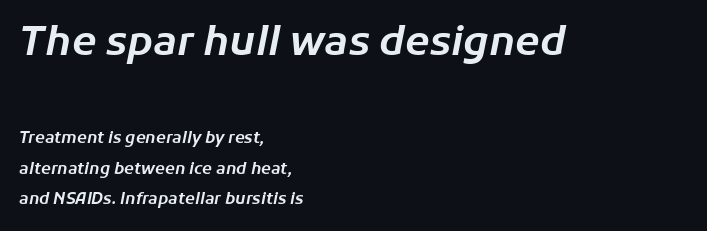
The image shows 40 px text type, italic (leaning right); set left-aligned, loose line spacing (1.92x), normal letter spacing, not underlined; the first (top) block is 2.5x larger; low stroke contrast and a medium x-height.
